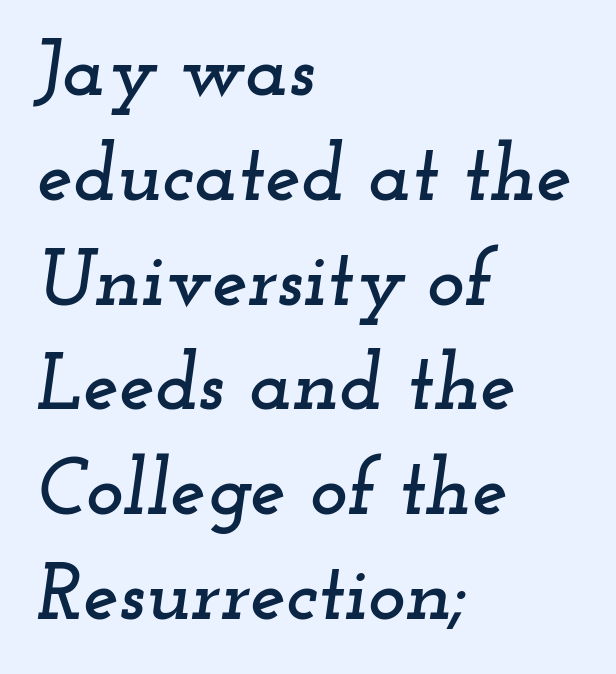
The image shows 80 px wide serif type, italic (leaning right); set left-aligned, normal line spacing (1.31x), normal letter spacing, not underlined; low stroke contrast and a small x-height.
